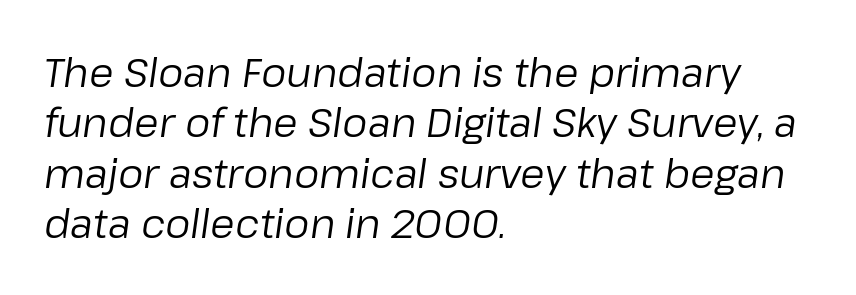
{"italic": "yes", "lean": "right", "slant_degrees": 8, "bold": "no", "weight": "regular", "width": "normal", "stroke_contrast": "low", "x_height": "medium", "monospaced": "no", "underline": "no", "align": "left", "line_spacing": "normal", "line_spacing_ratio": 1.26, "letter_spacing": "normal", "letter_spacing_em": 0.0, "glyph_px": 40}
